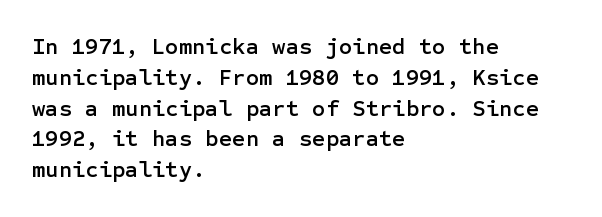
The glyphs are unaccompanied by any horizontal stroke below them. Quick note: not italic, upright. Each word holds together tightly as a unit, with standard inter-letter gaps. The paragraph shown leans on its left margin. Does the leading feel generous? No, just average.
